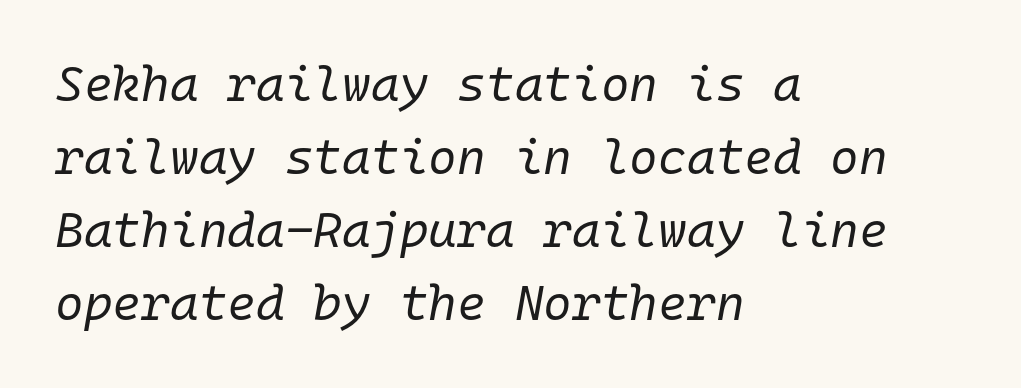
The image shows 49 px regular-weight type, italic (leaning right), monospaced; set left-aligned, normal line spacing (1.49x), normal letter spacing, not underlined; low stroke contrast and a medium x-height.
